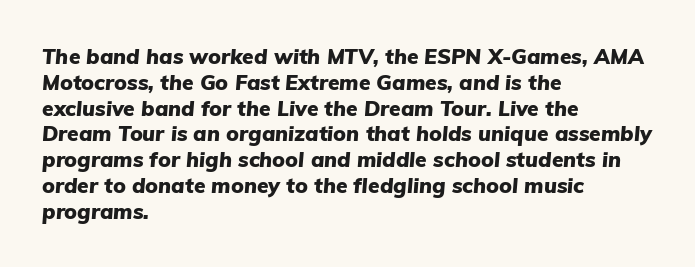
The image shows 21 px bold type, italic (leaning right); set left-aligned, line spacing 1.23x, normal letter spacing, not underlined.
